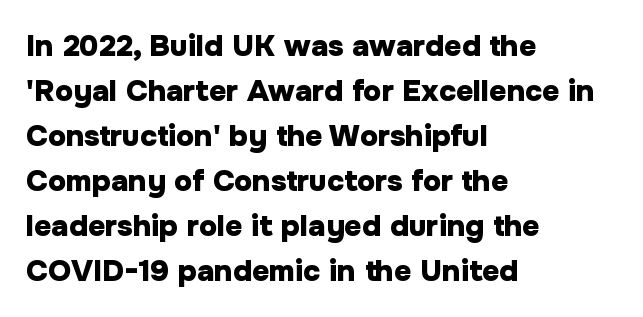
Weight: bold. Tracking value appears to be zero — textbook default spacing. Posture: upright roman. Just letters on the line, the space beneath them empty. The letters advance in unequal steps, a hallmark of proportional type. The rendering anchors every line to the left-hand side.
